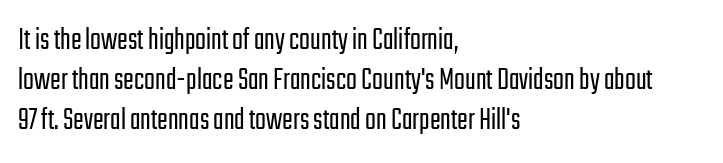
{"serif": "no", "italic": "no", "bold": "no", "weight": "light", "width": "condensed", "stroke_contrast": "low", "x_height": "medium", "monospaced": "no", "underline": "no", "align": "left", "line_spacing": "normal", "line_spacing_ratio": 1.25, "letter_spacing": "normal", "letter_spacing_em": 0.0, "glyph_px": 32}
